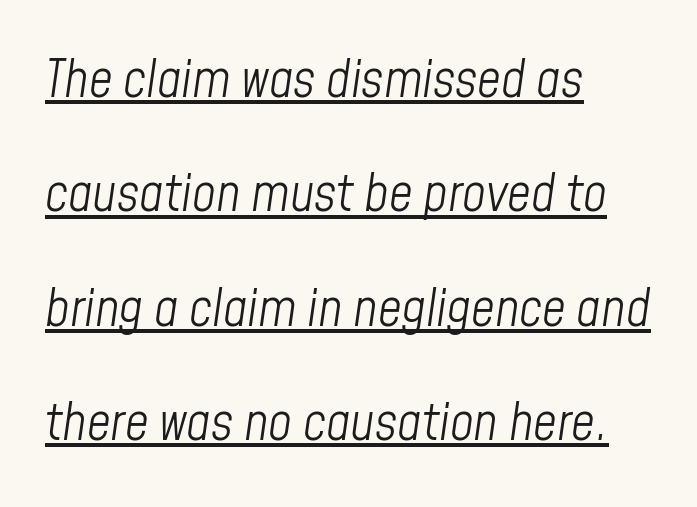
{"italic": "yes", "lean": "right", "slant_degrees": 8, "bold": "no", "weight": "light", "width": "condensed", "stroke_contrast": "low", "x_height": "medium", "monospaced": "no", "underline": "yes", "align": "left", "line_spacing": "loose", "line_spacing_ratio": 2.2, "letter_spacing": "normal", "letter_spacing_em": 0.0, "glyph_px": 52}
